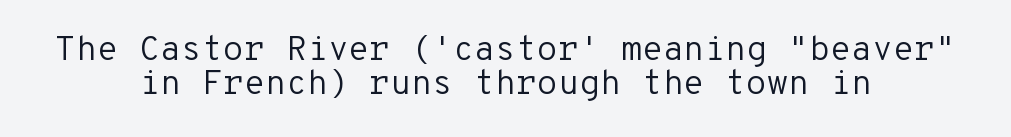
The image shows 34 px regular-weight sans-serif type, upright, monospaced; set centered, tight line spacing (1.0x), normal letter spacing, not underlined; low stroke contrast and a medium x-height.
